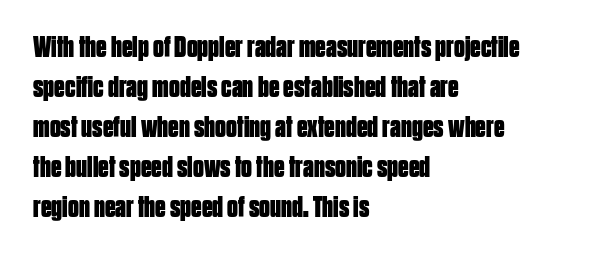
Q: Is the text bold? A: Yes.
Q: Is the text italic (slanted)? A: No, it is upright.
Q: Is the typeface a serif or a sans-serif typeface? A: Sans-serif.
Q: Is the text underlined? A: No.
Q: How is the paragraph aligned? A: Left-aligned.
Q: Is the spacing between letters normal or unusually wide? A: Normal.
Q: Is the spacing between lines tight, normal or loose? A: Normal.
Q: Width (condensed, normal, or wide)? A: Condensed.
Q: Stroke contrast? A: Low.
Q: x-height? A: Large.
Q: Monospaced? A: No.
